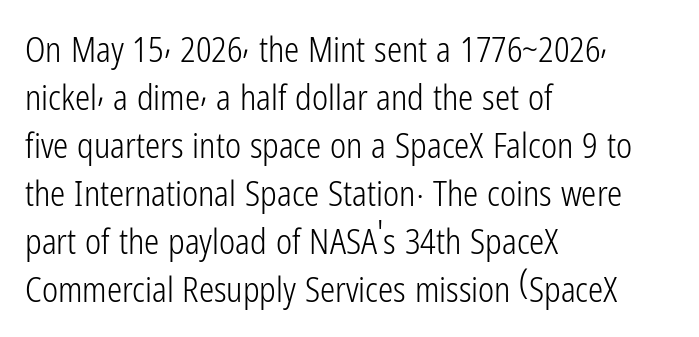
The image shows 34 px light, condensed sans-serif type, upright; set left-aligned, normal line spacing (1.41x), normal letter spacing, not underlined; low stroke contrast and a medium x-height.
